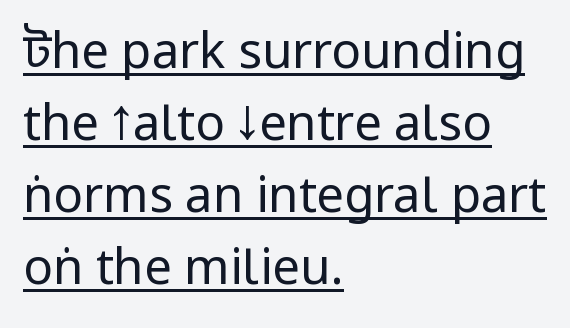
The typesetter chose a ragged-right arrangement here. Inter-character spacing is left at the font's built-in metrics. Posture: straight, roman, zero tilt. Each new line begins a customary step beneath the previous one. This sample uses a sans-serif face.
